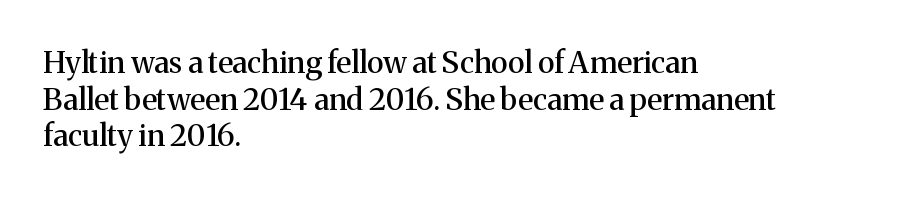
Leftover space on each line is placed entirely after the last word. These lines are rendered in a variable-pitch font. Quick note: not italic, upright. Anything drawn beneath the words? Only blank space. You can tell from the footed stems that serif type was used. Default kerning and tracking; the words read as compact shapes.
